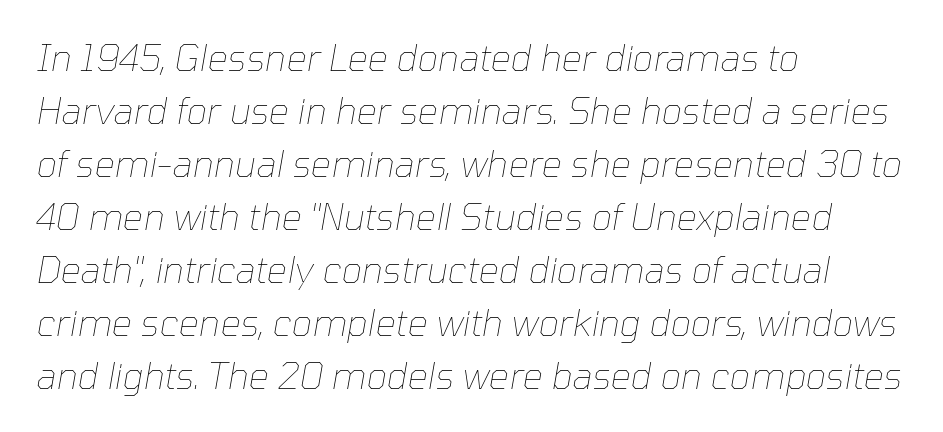
Q: Is the text bold? A: No.
Q: Is the text italic (slanted)? A: Yes, it leans right by about 10 degrees.
Q: Is the text underlined? A: No.
Q: How is the paragraph aligned? A: Left-aligned.
Q: Is the spacing between letters normal or unusually wide? A: Normal.
Q: Is the spacing between lines tight, normal or loose? A: Normal.
Q: Width (condensed, normal, or wide)? A: Normal.
Q: Stroke contrast? A: Low.
Q: x-height? A: Medium.
Q: Monospaced? A: No.
